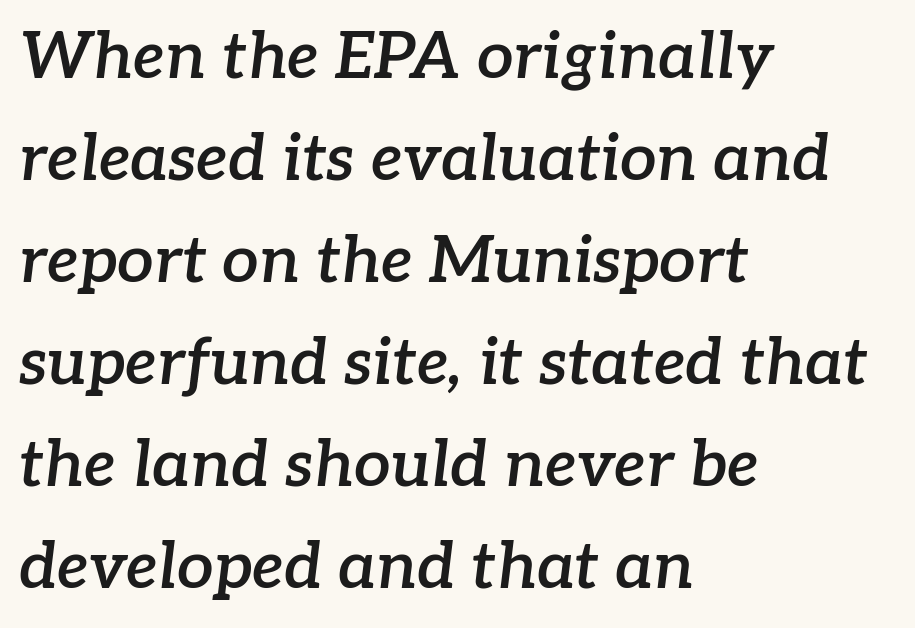
The space beneath each line is pristine and unruled. On the weight axis this lands at semibold, roughly 600. Glyph-to-glyph distance matches everyday printed text. The rendering uses a moderate line-height, typical for paragraphs. The passage shown is typed in a proportional face where columns would drift. Yep, that's italic — everything's leaning.
